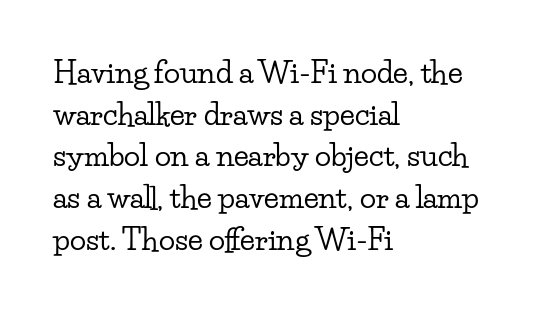
{"serif": "yes", "italic": "no", "width": "wide", "stroke_contrast": "low", "x_height": "small", "monospaced": "no", "underline": "no", "align": "left", "line_spacing": "normal", "line_spacing_ratio": 1.39, "letter_spacing": "normal", "letter_spacing_em": 0.0, "glyph_px": 30}
